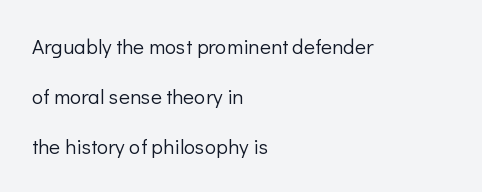
{"italic": "no", "bold": "no", "underline": "no", "align": "left", "line_spacing": "loose", "line_spacing_ratio": 2.38, "letter_spacing": "normal", "letter_spacing_em": 0.0, "glyph_px": 21}
